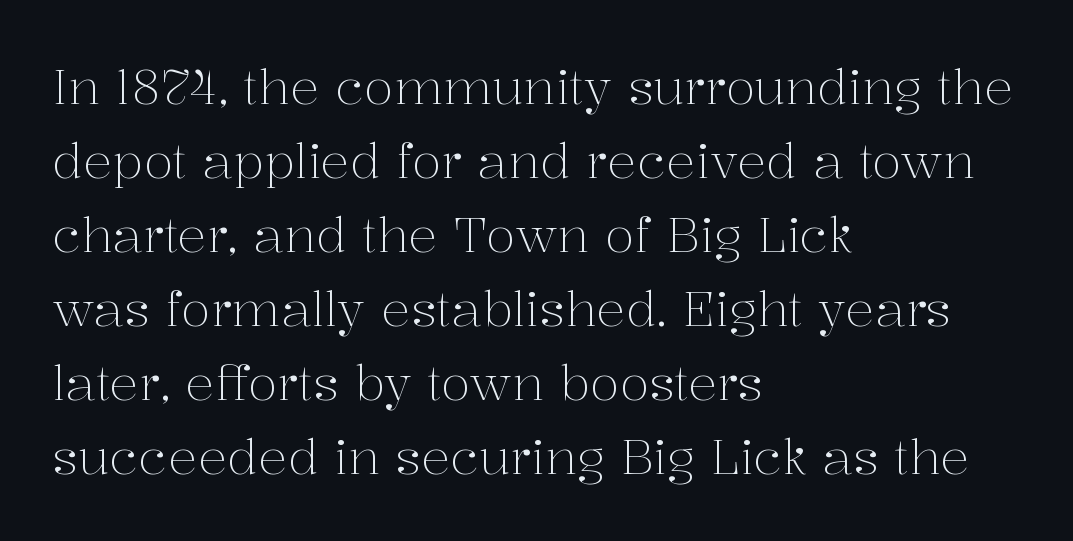
The image shows 49 px light serif type, upright; set left-aligned, normal line spacing (1.51x), normal letter spacing, not underlined; medium stroke contrast and a medium x-height.
